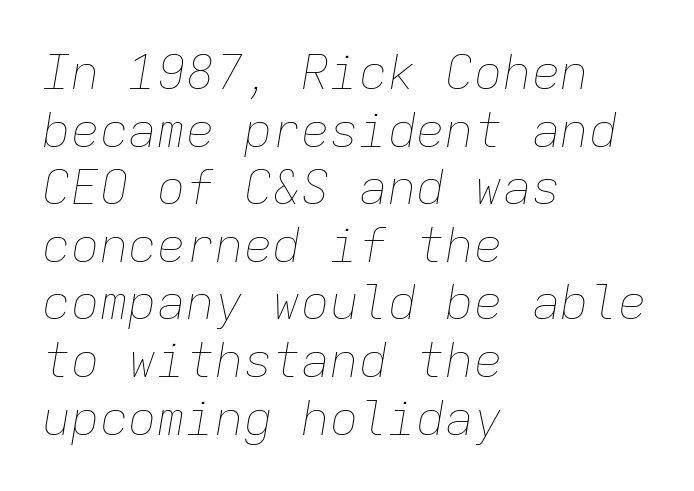
Q: Is the text bold? A: No.
Q: Is the text italic (slanted)? A: Yes, it leans right by about 9 degrees.
Q: Is the text underlined? A: No.
Q: How is the paragraph aligned? A: Left-aligned.
Q: Is the spacing between letters normal or unusually wide? A: Normal.
Q: Width (condensed, normal, or wide)? A: Normal.
Q: Stroke contrast? A: Low.
Q: x-height? A: Medium.
Q: Monospaced? A: Yes.
